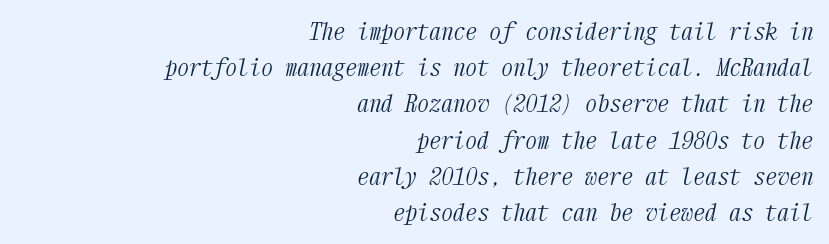
{"italic": "yes", "lean": "right", "slant_degrees": 12, "bold": "no", "underline": "no", "align": "right", "line_spacing": "normal", "line_spacing_ratio": 1.51, "letter_spacing": "normal", "letter_spacing_em": 0.0, "glyph_px": 24}
